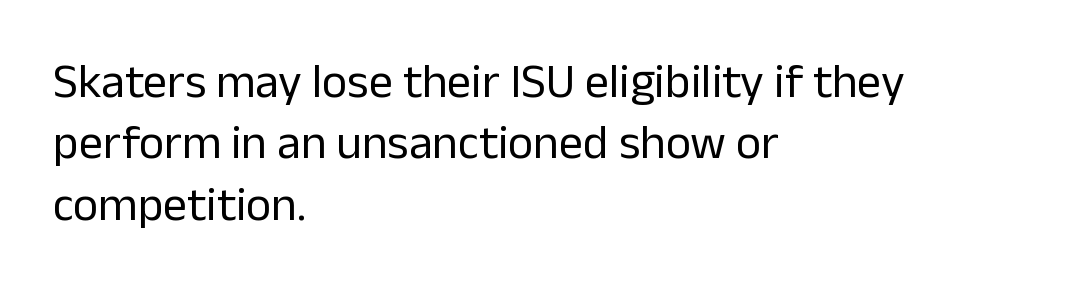
The axis of the letterforms is exactly vertical. Bare-footed words on every line. Nothing heavy about these letters — not bold at all. Is this a sans? Yes — the strokes have no serifs. Each letter keeps its own natural width here, so spacing adapts to shape. This rendering uses left alignment, leaving the right contour irregular.
